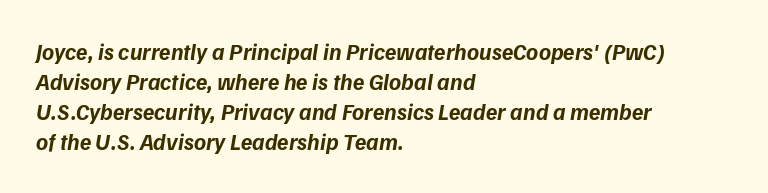
Q: Is the text bold? A: Yes.
Q: Is the text underlined? A: No.
Q: How is the paragraph aligned? A: Left-aligned.
Q: Is the spacing between letters normal or unusually wide? A: Normal.
Q: Is the spacing between lines tight, normal or loose? A: Normal.
